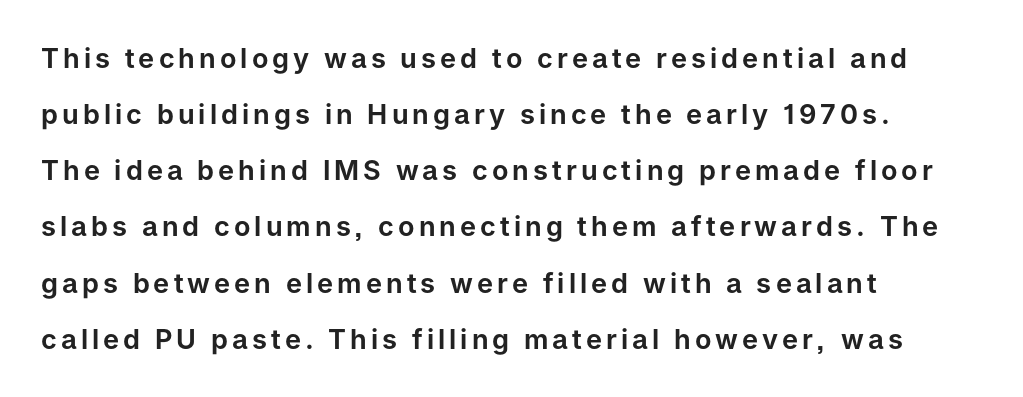
Typeset ragged right — the left edge is the straight one. This is roman type, the default non-slanted kind. The string is rendered with underlining switched off. Interline gaps are noticeably wide in this sample.
